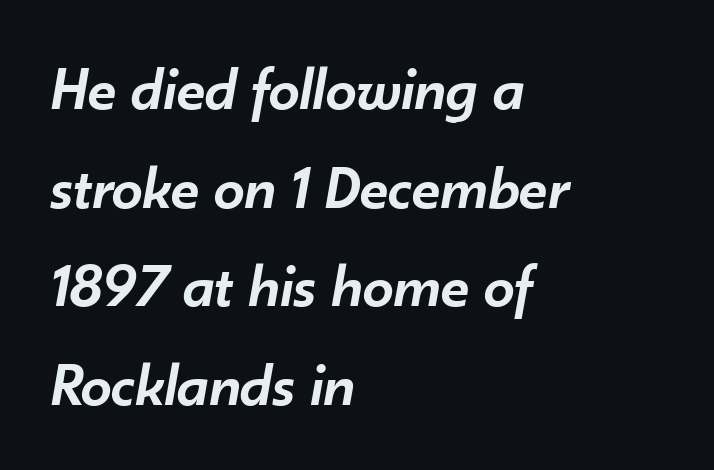
{"italic": "yes", "lean": "right", "slant_degrees": 10, "bold": "semi", "weight": "semibold", "width": "normal", "stroke_contrast": "low", "x_height": "small", "monospaced": "no", "underline": "no", "align": "left", "line_spacing": "normal", "line_spacing_ratio": 1.59, "letter_spacing": "normal", "letter_spacing_em": 0.0, "glyph_px": 62}
